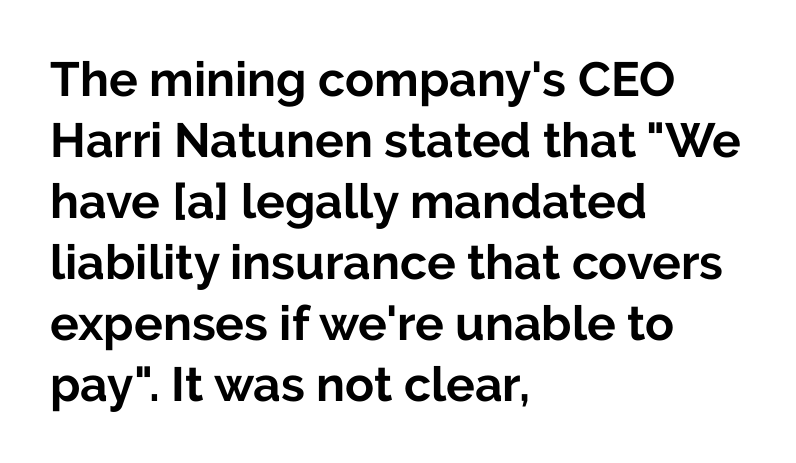
Standard letterfit; no display-style spreading of the glyphs. Heavy, bold letterforms. What kind of face is this? One without serifs — a sans. The lines sit at an ordinary, default distance from one another. The lines are quadded left.
